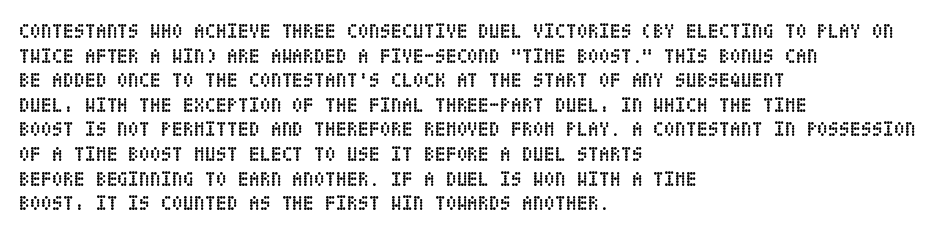
Q: Is the text bold? A: Yes.
Q: Is the text italic (slanted)? A: No, it is upright.
Q: Is the text underlined? A: No.
Q: How is the paragraph aligned? A: Left-aligned.
Q: Is the spacing between letters normal or unusually wide? A: Normal.
